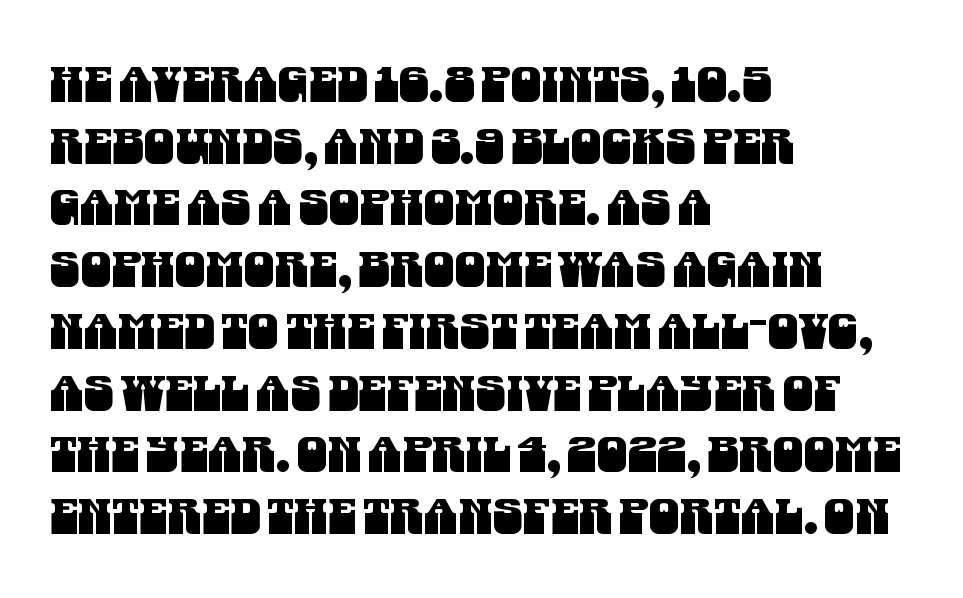
The line texture is even and compact thanks to regular tracking. One-word summary of the alignment: left. The font family rendered here belongs to the sans-serif group. Regarding leading, the lines here are spaced in the standard way. This rendering features lettering with no underline.
